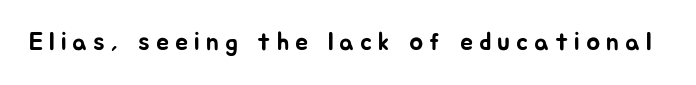
The image shows 26 px text type, upright; set unusually wide letter spacing (+0.23 em), not underlined.
